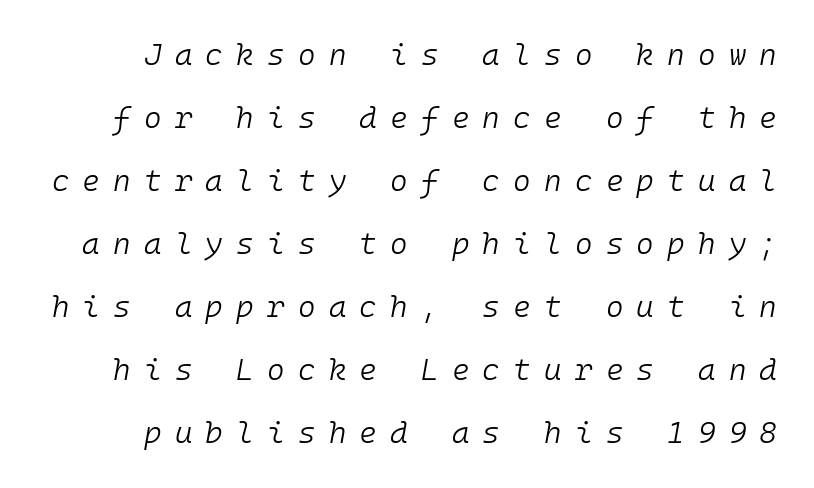
If you measured baseline to baseline, you'd find a long distance. This is not heavy type; no bold has been used. Monospaced: the letters line up in strict vertical columns. Slanted lettering throughout. What stands out about the letter spacing? Its width — letters are far apart. Descenders hang freely into open space.
